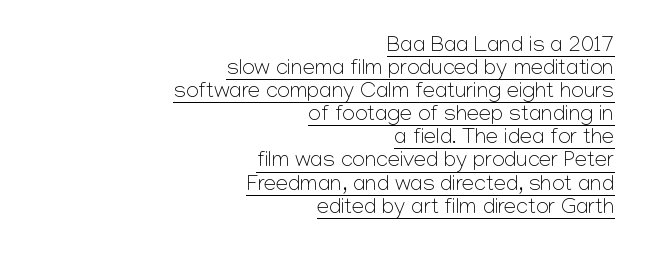
Q: Is the text bold? A: No.
Q: Is the text italic (slanted)? A: No, it is upright.
Q: Is the text underlined? A: Yes.
Q: How is the paragraph aligned? A: Right-aligned.
Q: Is the spacing between letters normal or unusually wide? A: Normal.
Q: Is the spacing between lines tight, normal or loose? A: Tight.
